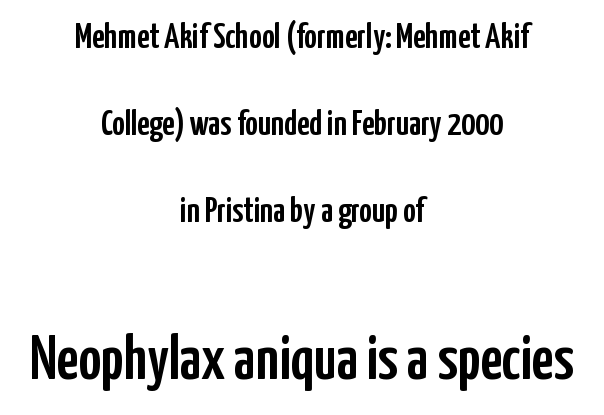
{"serif": "no", "italic": "no", "width": "condensed", "stroke_contrast": "low", "x_height": "medium", "monospaced": "no", "underline": "no", "align": "center", "line_spacing": "loose", "line_spacing_ratio": 2.49, "letter_spacing": "normal", "letter_spacing_em": 0.0, "larger_block": "second", "size_ratio": 1.77, "glyph_px": 62}
